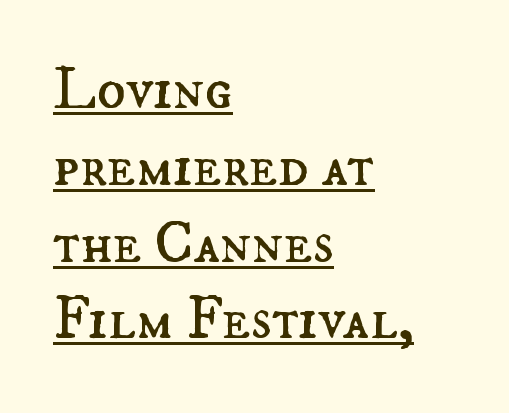
Q: Is the text bold? A: No.
Q: Is the text italic (slanted)? A: No, it is upright.
Q: Is the text underlined? A: Yes.
Q: How is the paragraph aligned? A: Left-aligned.
Q: Is the spacing between letters normal or unusually wide? A: Normal.
Q: Is the spacing between lines tight, normal or loose? A: Normal.
Q: Width (condensed, normal, or wide)? A: Normal.
Q: Stroke contrast? A: Medium.
Q: x-height? A: Small.
Q: Monospaced? A: No.
